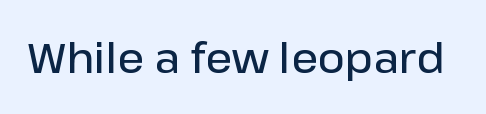
The image shows 42 px semibold sans-serif type, upright; set normal letter spacing, not underlined; low stroke contrast and a medium x-height.
